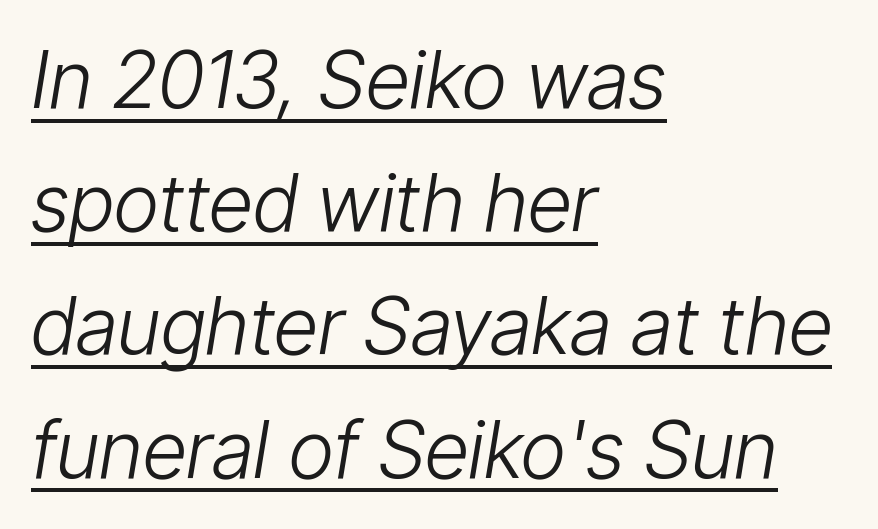
Honestly, the letter spacing is just normal — you wouldn't notice it. Is there much room between lines? A standard amount, neither cramped nor airy. The typeface has the unassuming heft of standard copy or less. This sample carries an underscore along the baseline area.
